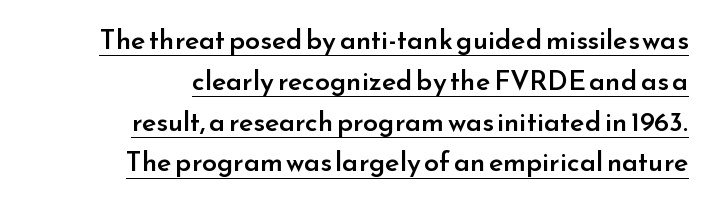
The image shows 27 px text type, upright; set right-aligned, normal line spacing (1.51x), normal letter spacing, underlined.
